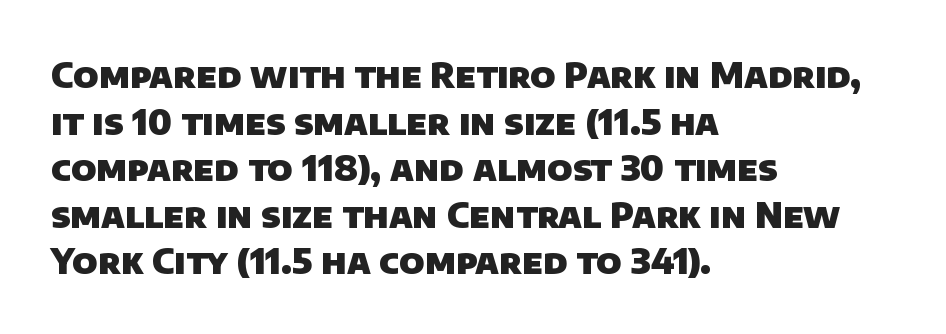
Q: Is the text bold? A: Yes.
Q: Is the typeface a serif or a sans-serif typeface? A: Sans-serif.
Q: Is the text underlined? A: No.
Q: How is the paragraph aligned? A: Left-aligned.
Q: Is the spacing between letters normal or unusually wide? A: Normal.
Q: Is the spacing between lines tight, normal or loose? A: Normal.
Q: Width (condensed, normal, or wide)? A: Normal.
Q: Stroke contrast? A: Low.
Q: x-height? A: Large.
Q: Monospaced? A: No.
